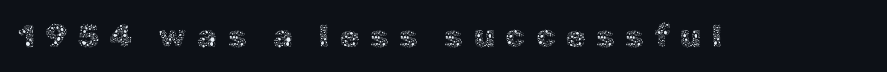
The typeface has the unassuming heft of standard copy or less. In terms of posture, this sample is upright. This sample uses expanded letter spacing, leaving extra air between glyphs. Each letter keeps its own natural width here, so spacing adapts to shape. Just letters on the line, the space beneath them empty.
